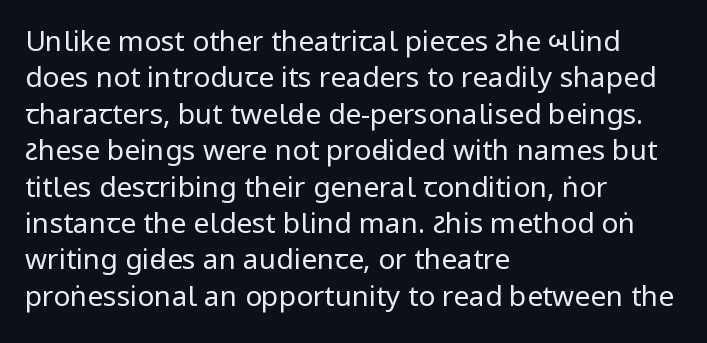
{"serif": "no", "italic": "no", "bold": "no", "weight": "regular", "width": "condensed", "stroke_contrast": "low", "underline": "no", "align": "left", "line_spacing": "normal", "line_spacing_ratio": 1.3, "letter_spacing": "normal", "letter_spacing_em": 0.0, "glyph_px": 28}
